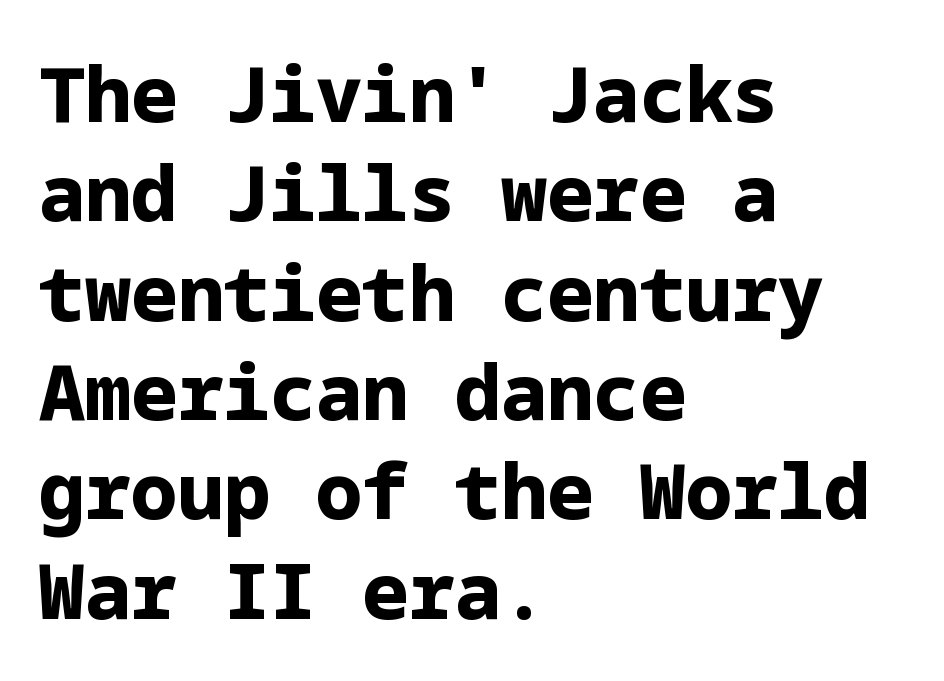
{"serif": "no", "italic": "no", "bold": "yes", "weight": "bold", "width": "normal", "stroke_contrast": "low", "x_height": "medium", "underline": "no", "align": "left", "line_spacing": "normal", "line_spacing_ratio": 1.29, "letter_spacing": "normal", "letter_spacing_em": 0.0, "glyph_px": 77}
